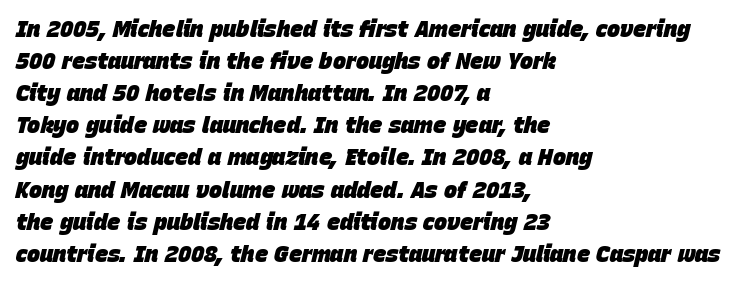
The image shows 22 px bold type, italic (leaning right); set left-aligned, normal line spacing (1.46x), normal letter spacing, not underlined.
